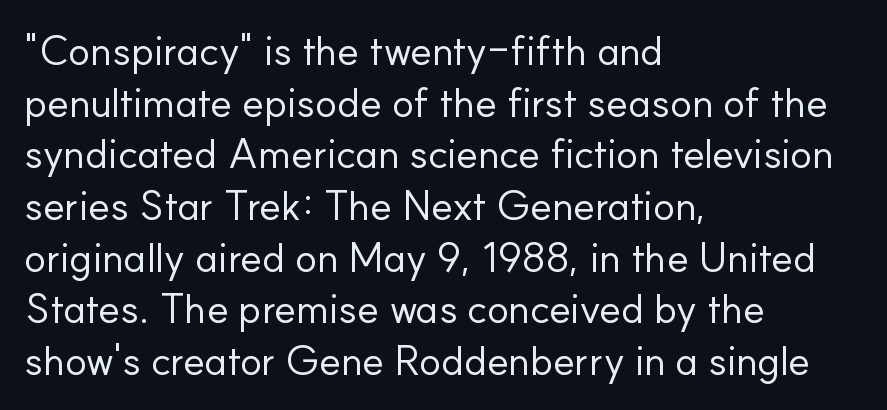
The image shows 41 px regular-weight sans-serif type, upright; set left-aligned, normal line spacing (1.26x), normal letter spacing, not underlined; low stroke contrast and a small x-height.
